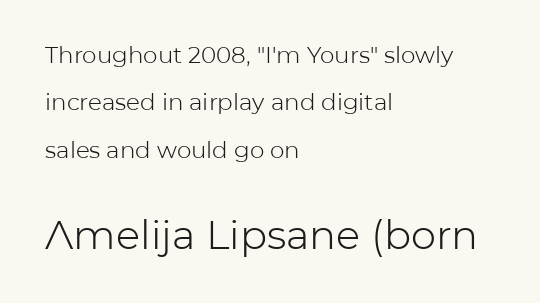
The image shows 40 px light sans-serif type, upright; set left-aligned, loose line spacing (2.06x), normal letter spacing, not underlined; the second (bottom) block is 1.74x larger; low stroke contrast and a medium x-height.
